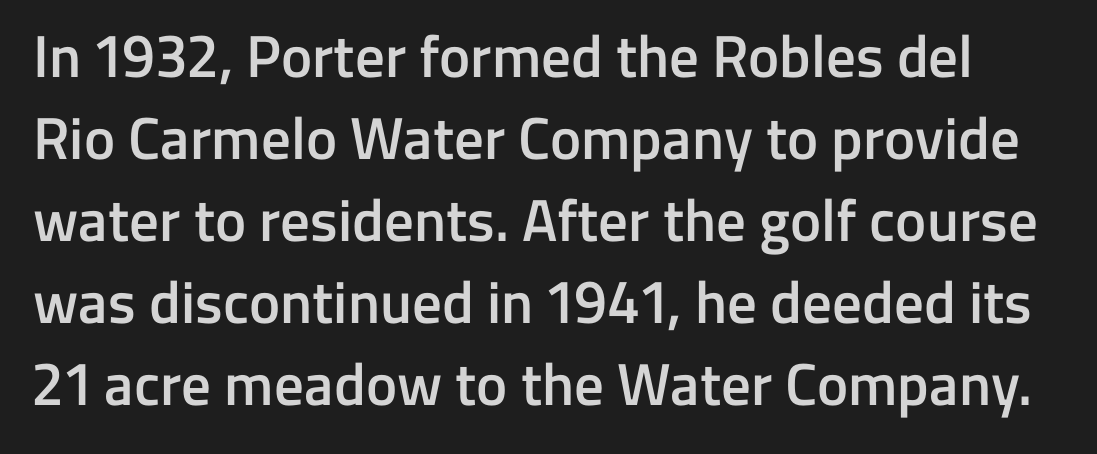
The image shows 59 px semibold sans-serif type, upright; set normal line spacing (1.39x), normal letter spacing, not underlined; low stroke contrast and a medium x-height.
